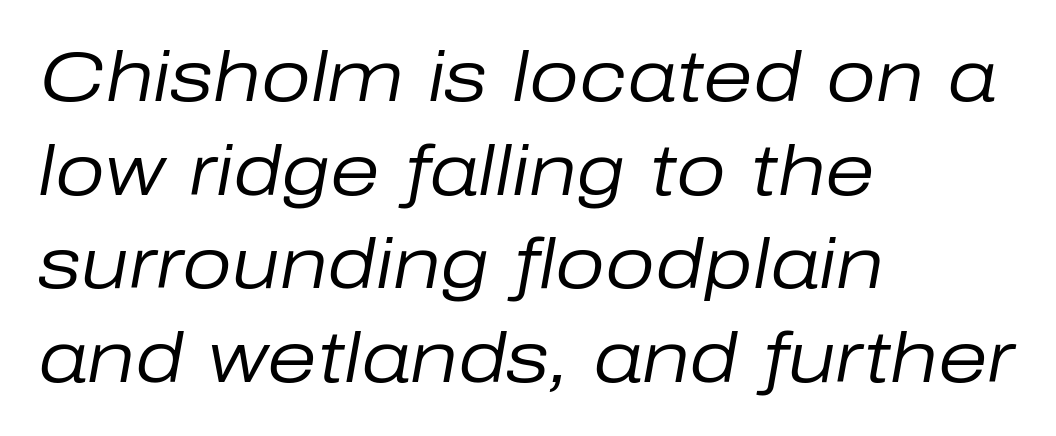
{"italic": "yes", "lean": "right", "slant_degrees": 10, "bold": "no", "weight": "regular", "width": "normal", "stroke_contrast": "low", "x_height": "medium", "monospaced": "no", "underline": "no", "align": "left", "line_spacing": "normal", "line_spacing_ratio": 1.32, "letter_spacing": "normal", "letter_spacing_em": 0.0, "glyph_px": 71}
